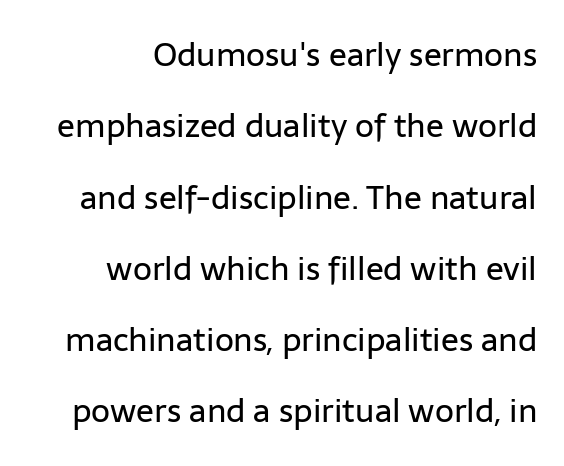
{"serif": "no", "italic": "no", "bold": "no", "weight": "regular", "width": "normal", "stroke_contrast": "low", "x_height": "medium", "monospaced": "no", "underline": "no", "align": "right", "line_spacing": "loose", "line_spacing_ratio": 2.16, "letter_spacing": "normal", "letter_spacing_em": 0.0, "glyph_px": 33}
